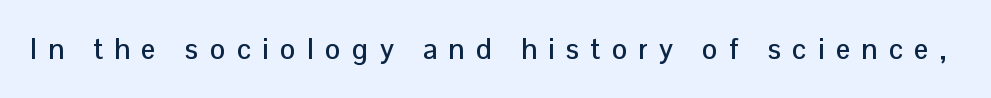
Grotesque or geometric, the face here clearly has no serifs. A typesetter would call this proportional, since set widths differ per character. This sample uses an upright cut, with every glyph sitting square on the baseline. Decoration check: the copy has no underline.
